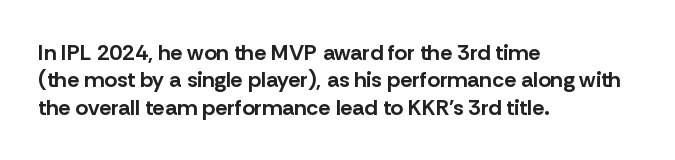
Q: Is the text bold? A: Yes.
Q: Is the text italic (slanted)? A: No, it is upright.
Q: Is the text underlined? A: No.
Q: How is the paragraph aligned? A: Left-aligned.
Q: Is the spacing between letters normal or unusually wide? A: Normal.
